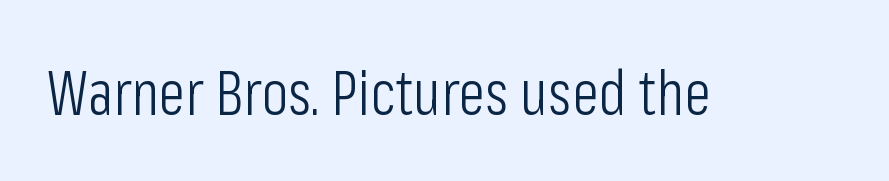
The image shows 62 px light, condensed sans-serif type, upright; set normal letter spacing, not underlined; low stroke contrast and a medium x-height.
